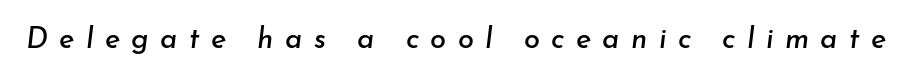
{"italic": "yes", "lean": "right", "slant_degrees": 7, "width": "normal", "stroke_contrast": "low", "x_height": "small", "monospaced": "no", "underline": "no", "letter_spacing": "wide", "letter_spacing_em": 0.39, "glyph_px": 29}
